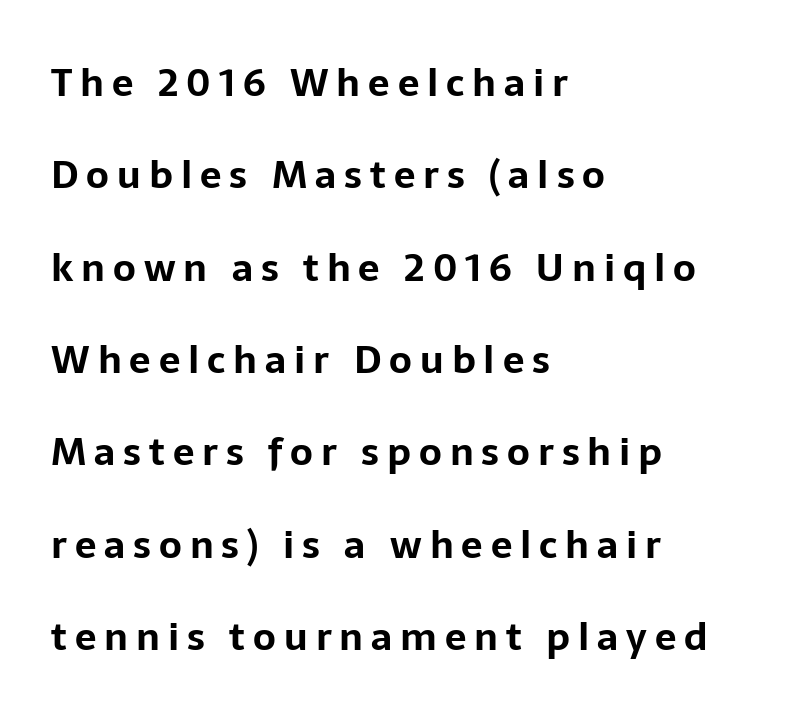
The image shows 38 px bold sans-serif type, upright; set left-aligned, loose line spacing (2.43x), unusually wide letter spacing (+0.21 em), not underlined; low stroke contrast and a medium x-height.
